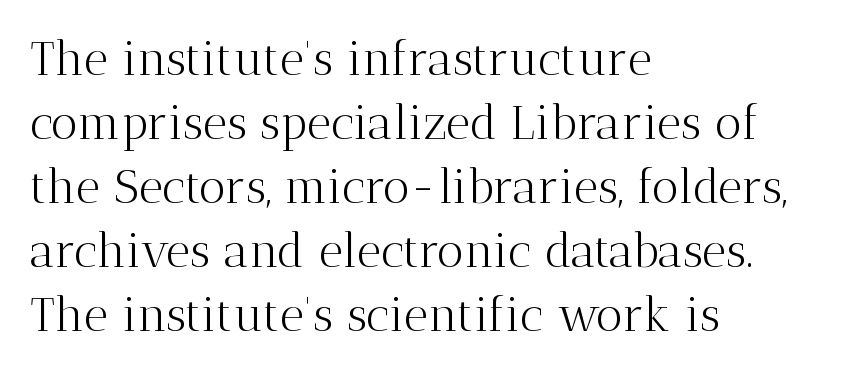
Q: Is the text bold? A: No.
Q: Is the text italic (slanted)? A: No, it is upright.
Q: Is the typeface a serif or a sans-serif typeface? A: Serif.
Q: Is the text underlined? A: No.
Q: How is the paragraph aligned? A: Left-aligned.
Q: Is the spacing between letters normal or unusually wide? A: Normal.
Q: Is the spacing between lines tight, normal or loose? A: Normal.
Q: Width (condensed, normal, or wide)? A: Normal.
Q: Stroke contrast? A: Medium.
Q: x-height? A: Medium.
Q: Monospaced? A: No.
